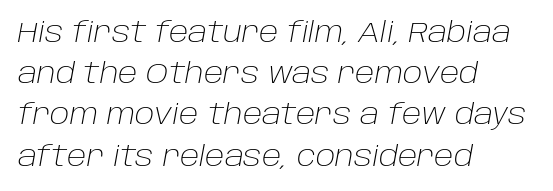
Q: Is the text bold? A: No.
Q: Is the text italic (slanted)? A: Yes, it leans right by about 10 degrees.
Q: Is the text underlined? A: No.
Q: How is the paragraph aligned? A: Left-aligned.
Q: Is the spacing between letters normal or unusually wide? A: Normal.
Q: Is the spacing between lines tight, normal or loose? A: Normal.
Q: Width (condensed, normal, or wide)? A: Normal.
Q: Stroke contrast? A: Low.
Q: x-height? A: Large.
Q: Monospaced? A: No.
